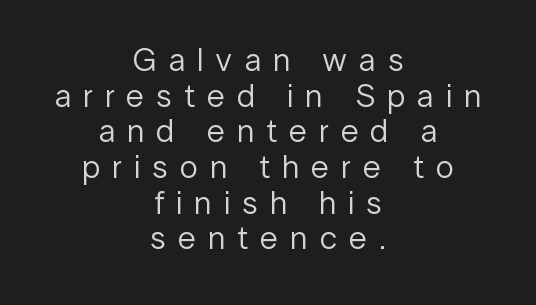
Q: Is the text bold? A: No.
Q: Is the text italic (slanted)? A: No, it is upright.
Q: Is the typeface a serif or a sans-serif typeface? A: Sans-serif.
Q: Is the text underlined? A: No.
Q: How is the paragraph aligned? A: Centered.
Q: Is the spacing between letters normal or unusually wide? A: Unusually wide.
Q: Is the spacing between lines tight, normal or loose? A: Tight.
Q: Width (condensed, normal, or wide)? A: Normal.
Q: Stroke contrast? A: Low.
Q: x-height? A: Medium.
Q: Monospaced? A: No.
